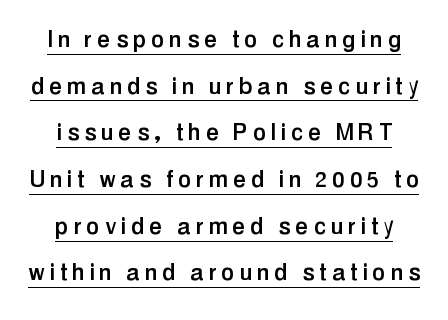
Q: Is the text italic (slanted)? A: No, it is upright.
Q: Is the typeface a serif or a sans-serif typeface? A: Sans-serif.
Q: Is the text underlined? A: Yes.
Q: Is the spacing between letters normal or unusually wide? A: Unusually wide.
Q: Is the spacing between lines tight, normal or loose? A: Normal.
Q: Width (condensed, normal, or wide)? A: Condensed.
Q: Stroke contrast? A: Low.
Q: x-height? A: Medium.
Q: Monospaced? A: No.
